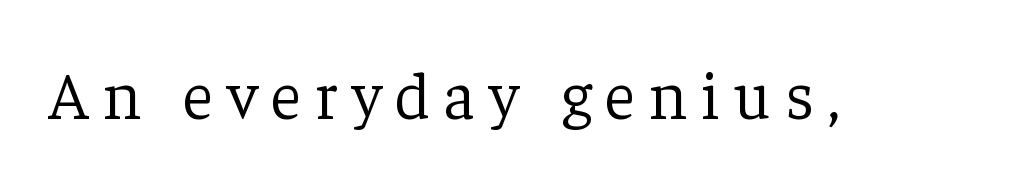
Q: Is the text bold? A: No.
Q: Is the text italic (slanted)? A: No, it is upright.
Q: Is the typeface a serif or a sans-serif typeface? A: Serif.
Q: Is the text underlined? A: No.
Q: Is the spacing between letters normal or unusually wide? A: Unusually wide.
Q: Width (condensed, normal, or wide)? A: Normal.
Q: Stroke contrast? A: Low.
Q: x-height? A: Medium.
Q: Monospaced? A: No.
